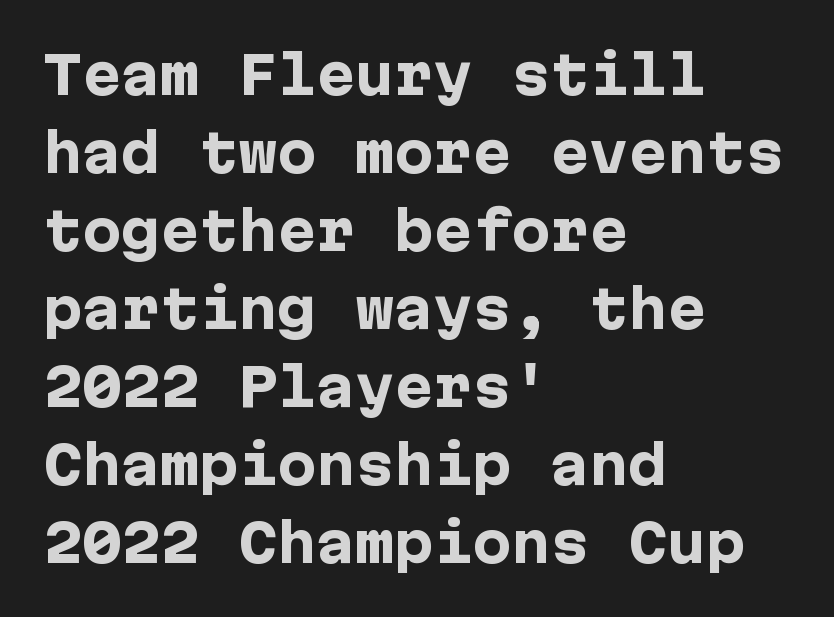
Q: Is the text bold? A: Yes.
Q: Is the text italic (slanted)? A: No, it is upright.
Q: Is the typeface a serif or a sans-serif typeface? A: Sans-serif.
Q: Is the text underlined? A: No.
Q: How is the paragraph aligned? A: Left-aligned.
Q: Is the spacing between letters normal or unusually wide? A: Normal.
Q: Is the spacing between lines tight, normal or loose? A: Normal.
Q: Width (condensed, normal, or wide)? A: Normal.
Q: Stroke contrast? A: Low.
Q: x-height? A: Medium.
